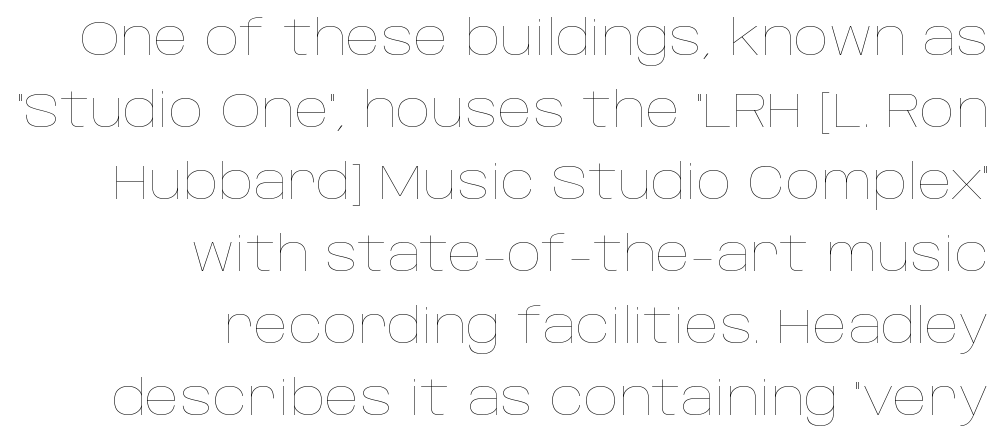
The image shows 49 px thin type, upright; set right-aligned, normal line spacing (1.47x), normal letter spacing, not underlined; low stroke contrast and a large x-height.
